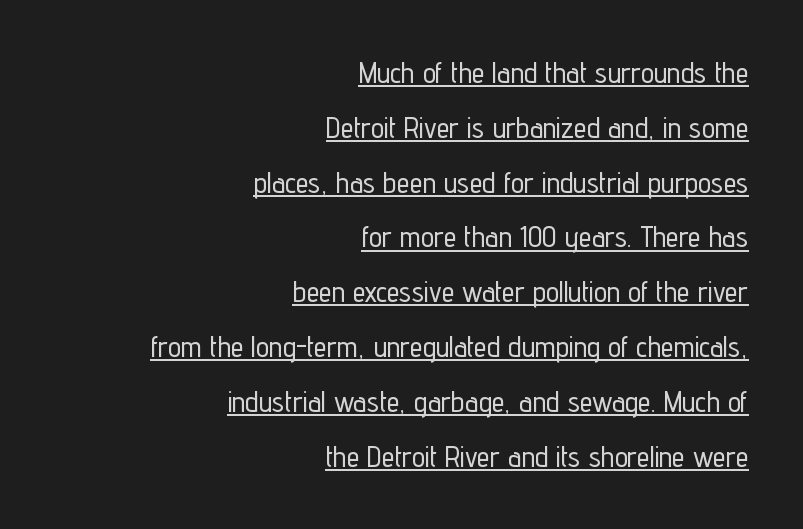
A typesetter would label this face a sans. You can see a thin bar hugging the bottom of the glyphs. The rendering uses natural spacing where letterforms have individual widths. Short and long lines alike share a common ending point at right. This is roman type, the default non-slanted kind. In terms of letterspacing, this is plain default setting.
